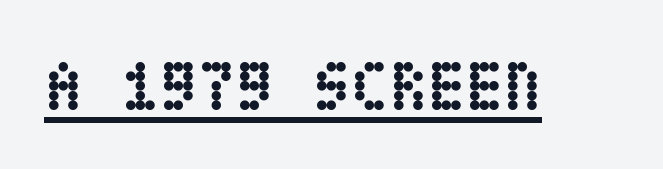
Q: Is the text bold? A: Yes.
Q: Is the text italic (slanted)? A: No, it is upright.
Q: Is the text underlined? A: Yes.
Q: Is the spacing between letters normal or unusually wide? A: Normal.
Q: Width (condensed, normal, or wide)? A: Condensed.
Q: Stroke contrast? A: Low.
Q: x-height? A: Large.
